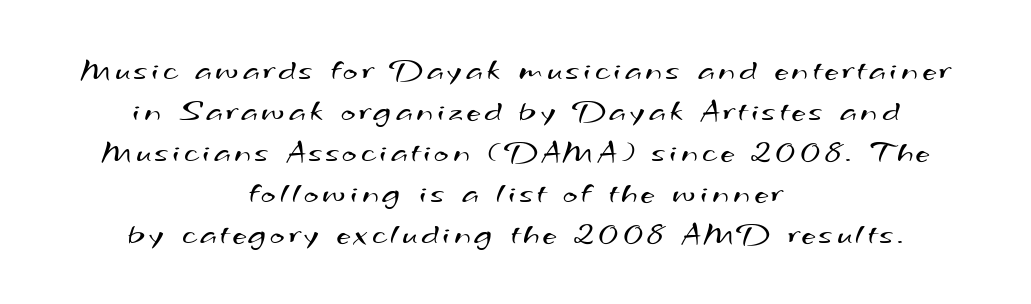
The image shows 31 px regular-weight, wide sans-serif type; set centered, normal line spacing (1.32x), not underlined; medium stroke contrast and a small x-height.
